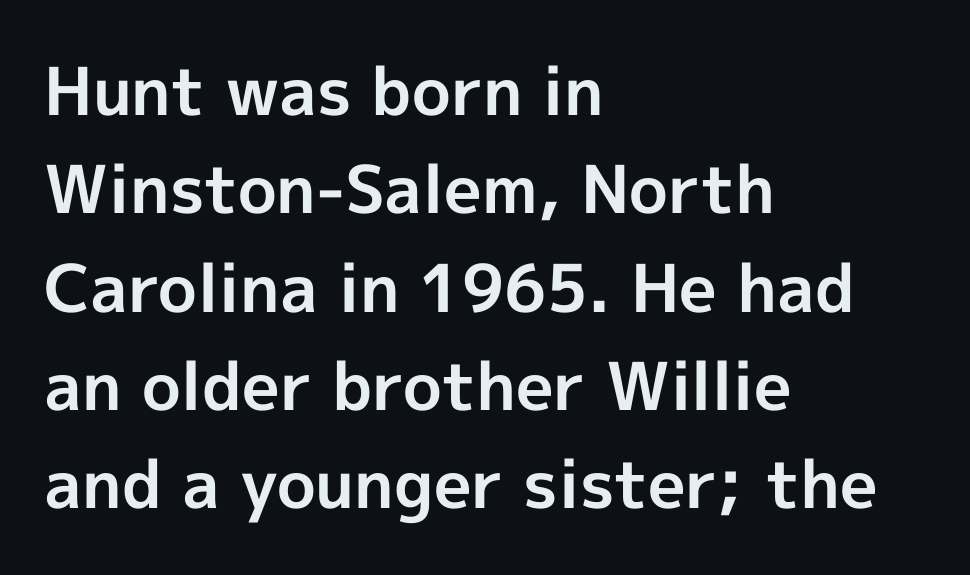
{"serif": "no", "italic": "no", "bold": "yes", "weight": "bold", "width": "normal", "x_height": "medium", "monospaced": "no", "underline": "no", "align": "left", "line_spacing": "normal", "line_spacing_ratio": 1.49, "letter_spacing": "normal", "letter_spacing_em": 0.0, "glyph_px": 66}
